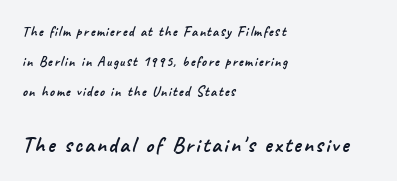
{"underline": "no", "align": "left", "line_spacing": "loose", "line_spacing_ratio": 2.15, "larger_block": "second", "size_ratio": 1.57, "glyph_px": 22}
